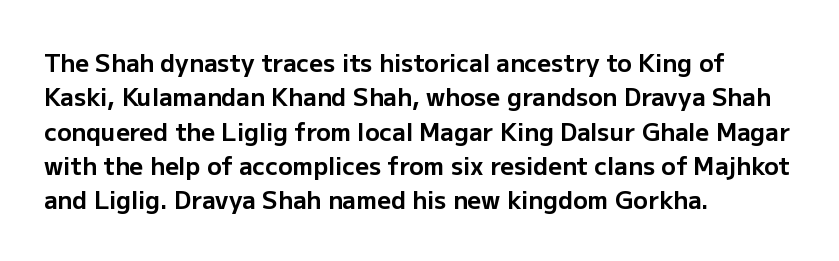
Q: Is the text bold? A: Yes.
Q: Is the text italic (slanted)? A: No, it is upright.
Q: Is the text underlined? A: No.
Q: How is the paragraph aligned? A: Left-aligned.
Q: Is the spacing between letters normal or unusually wide? A: Normal.
Q: Is the spacing between lines tight, normal or loose? A: Normal.
